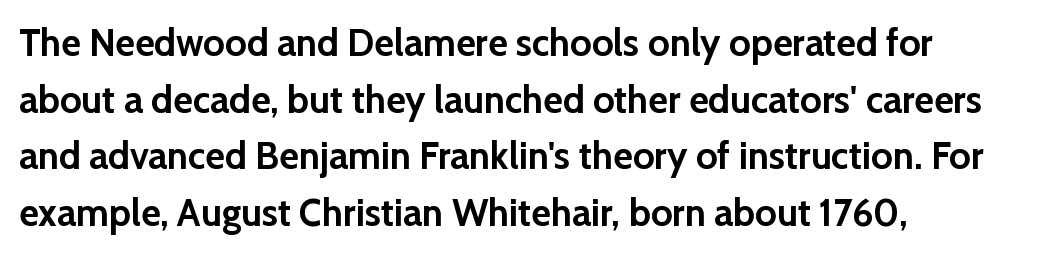
The image shows 38 px semibold sans-serif type, upright; set left-aligned, normal line spacing (1.49x), normal letter spacing, not underlined; low stroke contrast and a medium x-height.
